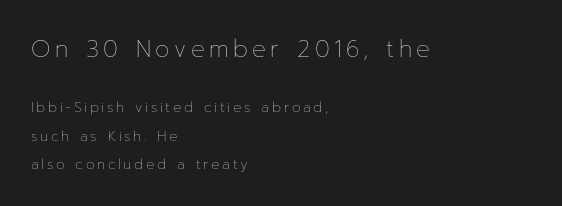
{"italic": "no", "bold": "no", "underline": "no", "align": "left", "line_spacing": "loose", "line_spacing_ratio": 2.03, "larger_block": "first", "size_ratio": 1.64, "glyph_px": 23}
